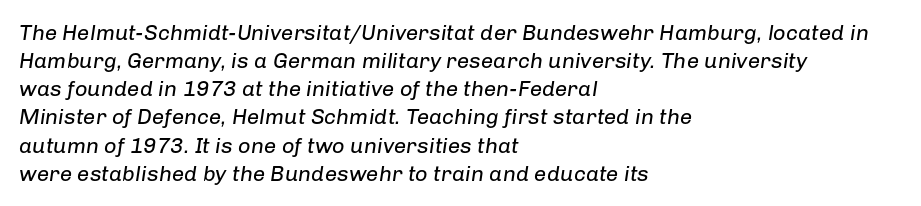
The words here are not underlined. Posture: slanted. The tracking reads as untouched default to a designer's eye. Line beginnings align vertically; line endings do not.
